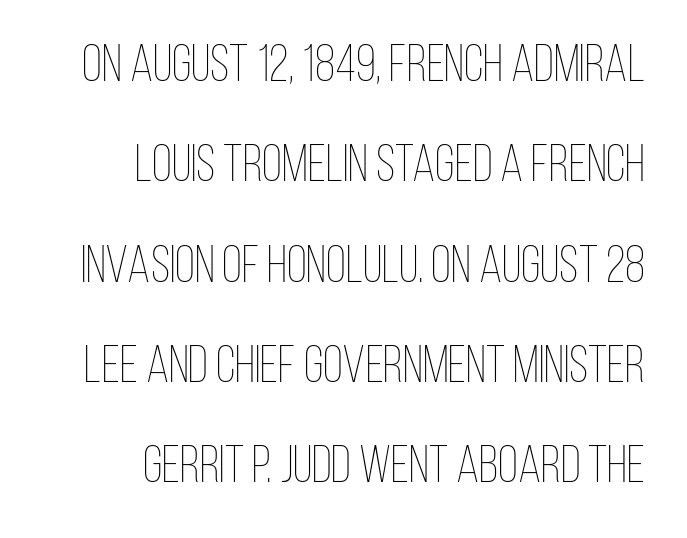
Notice how the stems are strictly vertical — no italics here. Default kerning and tracking; the words read as compact shapes. Descender tails drop into unmarked territory. Varying glyph widths throughout — classic text-font behaviour. Honestly, the rows look like they've been pulled way apart. Line ends are locked; line starts wander.
